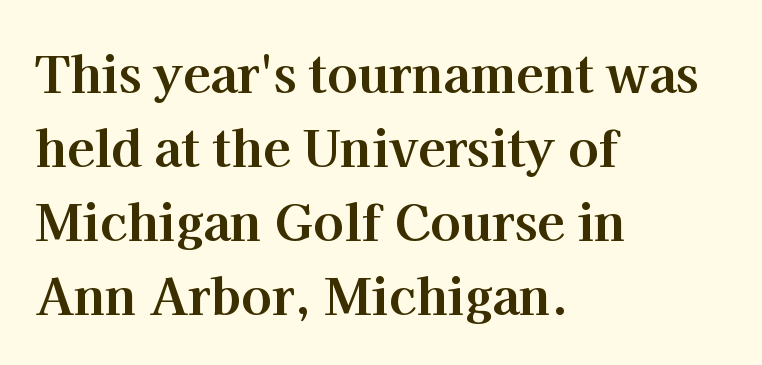
{"serif": "yes", "italic": "no", "bold": "yes", "weight": "bold", "width": "normal", "stroke_contrast": "high", "x_height": "medium", "monospaced": "no", "underline": "no", "align": "left", "line_spacing": "normal", "line_spacing_ratio": 1.48, "letter_spacing": "normal", "letter_spacing_em": 0.0, "glyph_px": 50}
